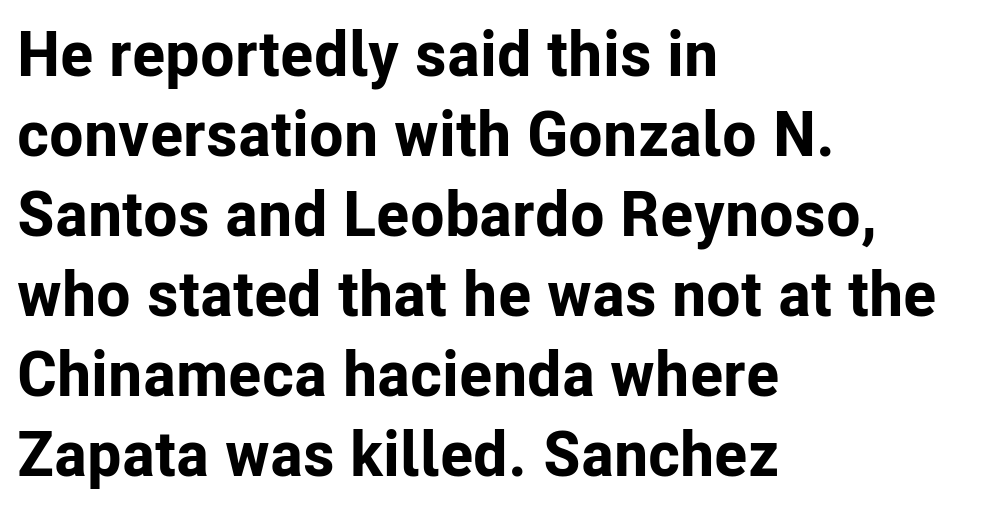
Q: Is the text bold? A: Yes.
Q: Is the text italic (slanted)? A: No, it is upright.
Q: Is the typeface a serif or a sans-serif typeface? A: Sans-serif.
Q: Is the text underlined? A: No.
Q: How is the paragraph aligned? A: Left-aligned.
Q: Is the spacing between letters normal or unusually wide? A: Normal.
Q: Is the spacing between lines tight, normal or loose? A: Normal.
Q: Width (condensed, normal, or wide)? A: Normal.
Q: Stroke contrast? A: Low.
Q: x-height? A: Medium.
Q: Monospaced? A: No.
